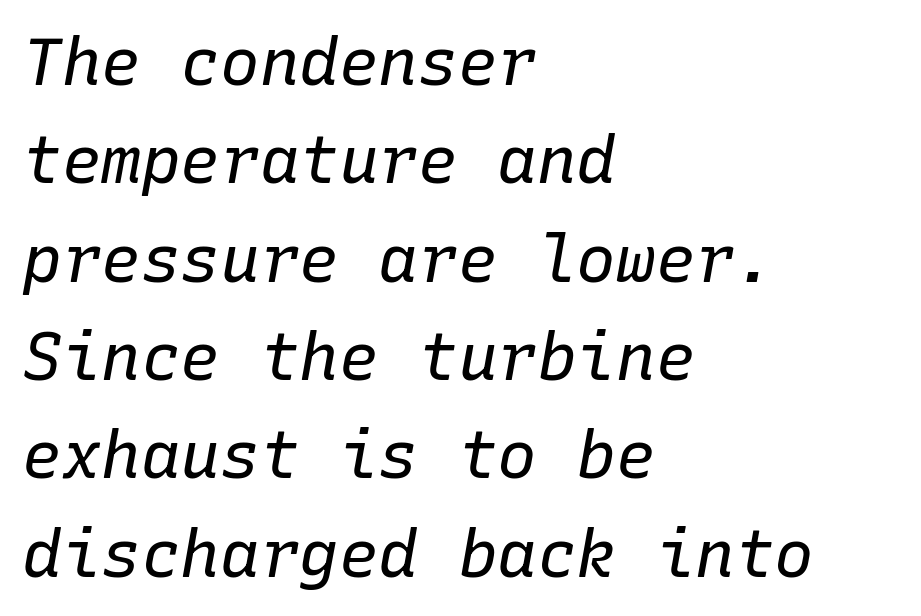
The image shows 66 px regular-weight type, italic (leaning right), monospaced; set left-aligned, normal line spacing (1.49x), normal letter spacing, not underlined; low stroke contrast and a medium x-height.
